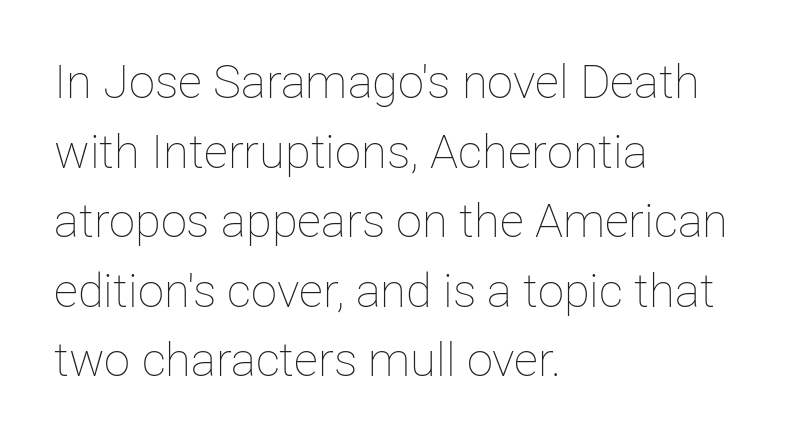
The image shows 47 px thin type, upright; set left-aligned, normal line spacing (1.48x), normal letter spacing, not underlined; low stroke contrast and a medium x-height.
